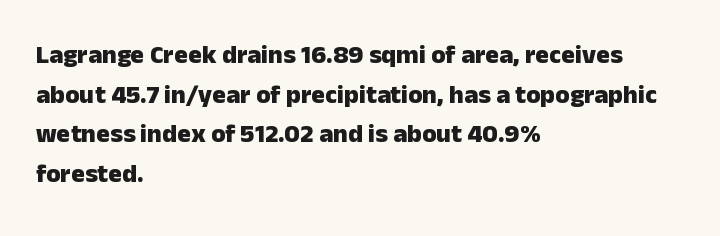
{"italic": "no", "bold": "yes", "underline": "no", "align": "left", "line_spacing": "normal", "line_spacing_ratio": 1.52, "letter_spacing": "normal", "letter_spacing_em": 0.0, "glyph_px": 26}
